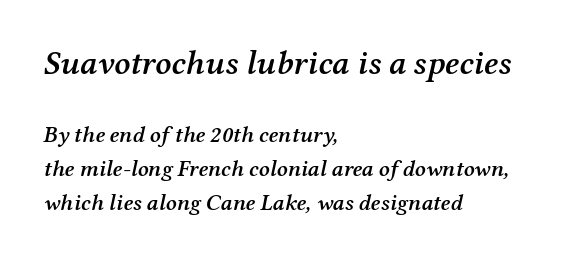
{"serif": "yes", "italic": "yes", "lean": "right", "slant_degrees": 12, "bold": "semi", "weight": "semibold", "width": "normal", "stroke_contrast": "medium", "x_height": "medium", "monospaced": "no", "underline": "no", "align": "left", "line_spacing": "normal", "line_spacing_ratio": 1.48, "letter_spacing": "normal", "letter_spacing_em": 0.0, "larger_block": "first", "size_ratio": 1.48, "glyph_px": 34}
